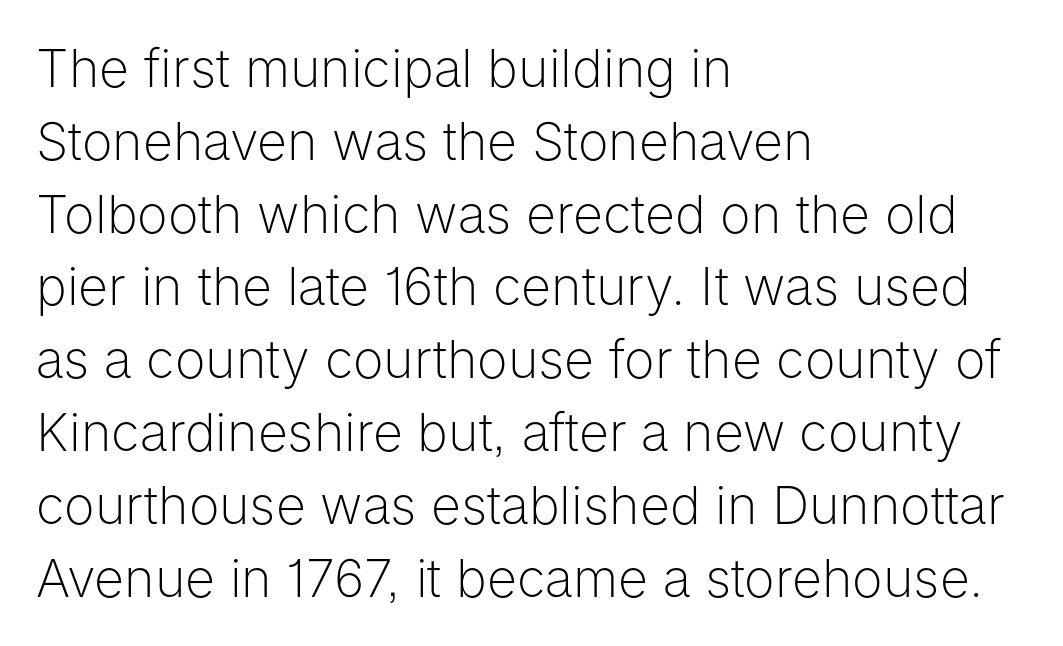
The image shows 52 px light sans-serif type, upright; set left-aligned, normal line spacing (1.4x), normal letter spacing, not underlined; low stroke contrast and a medium x-height.
